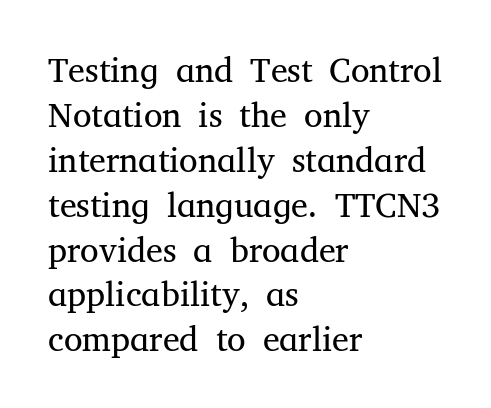
The image shows 34 px regular-weight serif type, upright; set left-aligned, normal line spacing (1.32x), normal letter spacing, not underlined; medium stroke contrast and a medium x-height.
